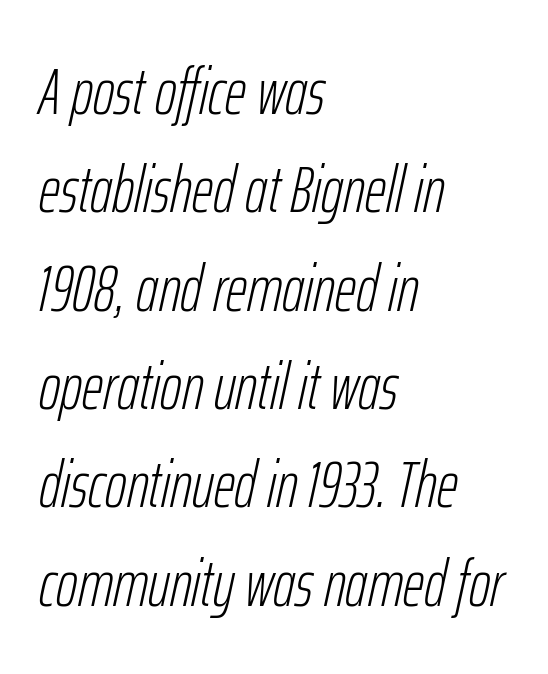
{"italic": "yes", "lean": "right", "slant_degrees": 12, "bold": "no", "weight": "light", "width": "condensed", "stroke_contrast": "low", "x_height": "medium", "monospaced": "no", "underline": "no", "align": "left", "line_spacing": "normal", "line_spacing_ratio": 1.49, "letter_spacing": "normal", "letter_spacing_em": 0.0, "glyph_px": 66}
